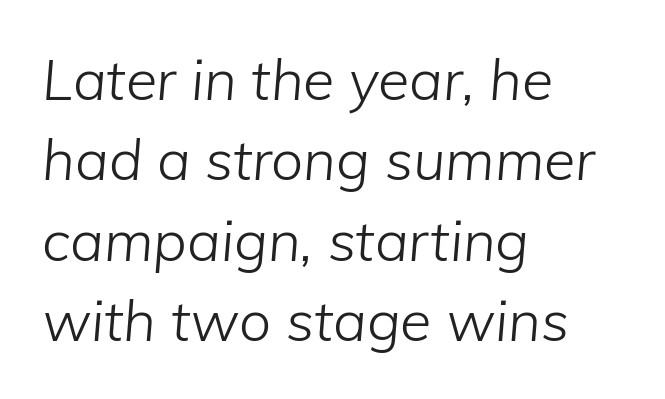
Compared with ordinary roman type, these characters are visibly tilted. The designer left line spacing at the default. The font is comparable to plain body text, perhaps lighter. Compared with a centered layout, this one pins lines to the left instead. Descenders hang freely into open space.
